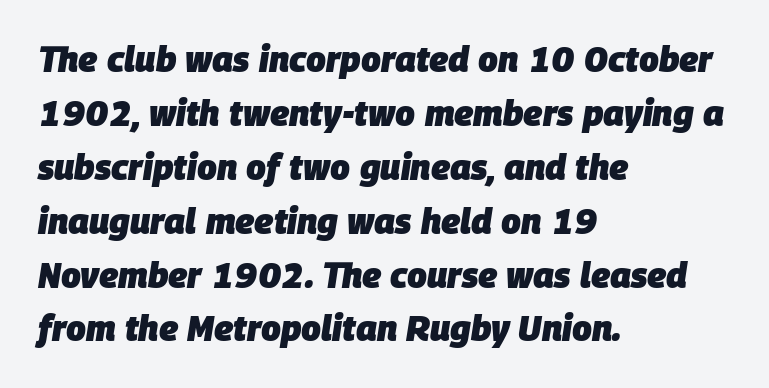
The image shows 35 px heavy type, italic (leaning right); set left-aligned, normal line spacing (1.54x), normal letter spacing, not underlined; low stroke contrast and a large x-height.
